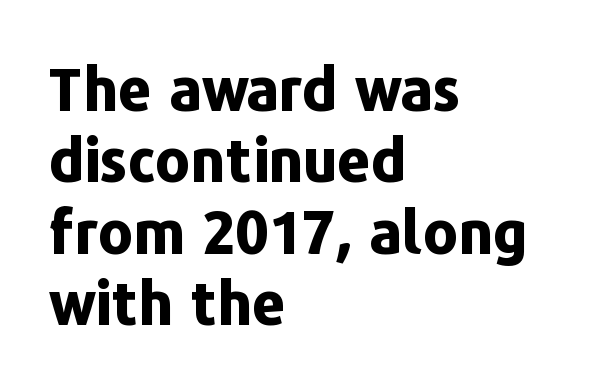
The image shows 59 px bold sans-serif type, upright; set left-aligned, line spacing 1.21x, normal letter spacing, not underlined; low stroke contrast and a medium x-height.
